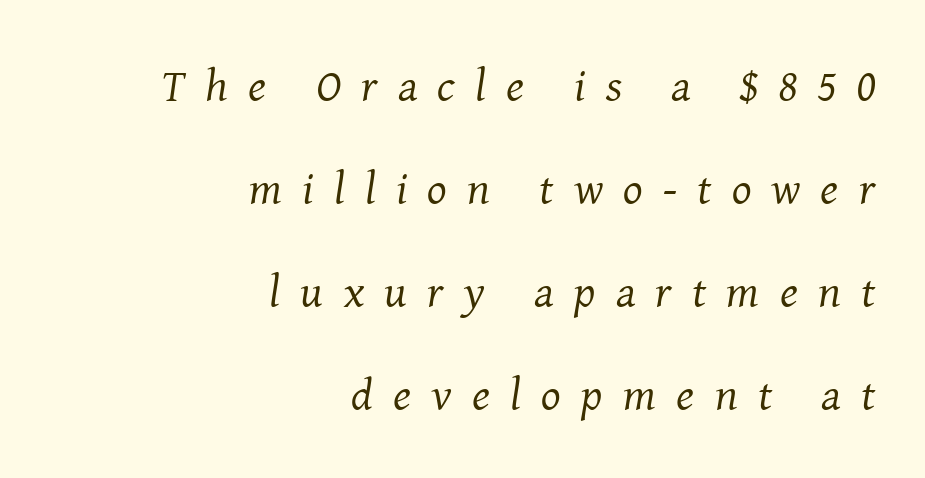
Reading down the block, your eye finds every line finishing at a fixed right position. Varying glyph widths throughout — classic text-font behaviour. The string is rendered with underlining switched off. The axis of the letterforms is tilted away from vertical. Here the glyphs are tracked loosely, breaking word shapes into spaced letters.
